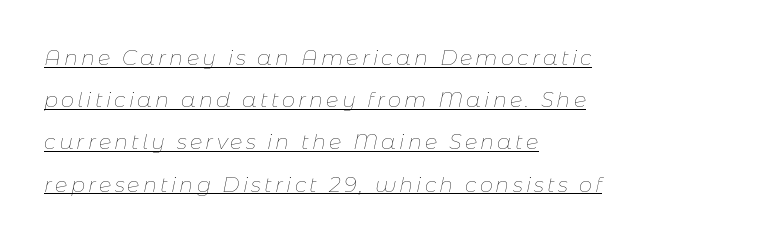
Q: Is the text bold? A: No.
Q: Is the text italic (slanted)? A: Yes, it leans right by about 11 degrees.
Q: Is the text underlined? A: Yes.
Q: How is the paragraph aligned? A: Left-aligned.
Q: Is the spacing between lines tight, normal or loose? A: Loose.
